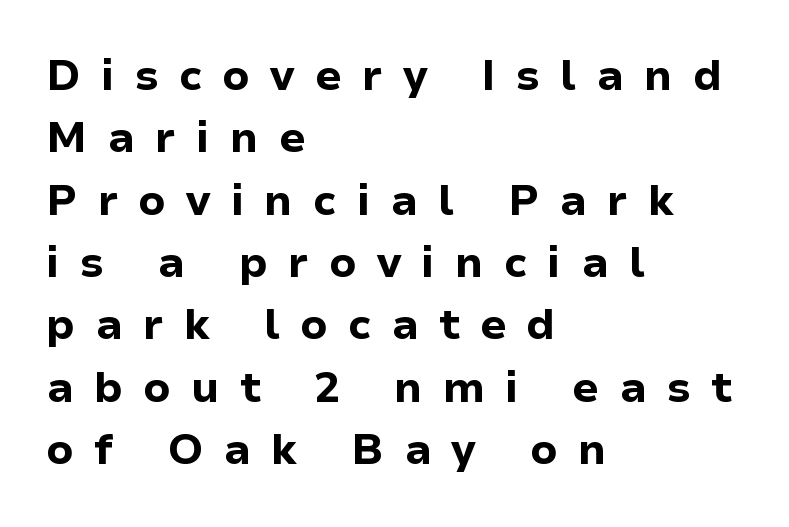
{"serif": "no", "italic": "no", "bold": "yes", "weight": "bold", "width": "normal", "stroke_contrast": "low", "x_height": "medium", "monospaced": "no", "underline": "no", "align": "left", "line_spacing": "normal", "line_spacing_ratio": 1.45, "letter_spacing": "wide", "letter_spacing_em": 0.47, "glyph_px": 43}
